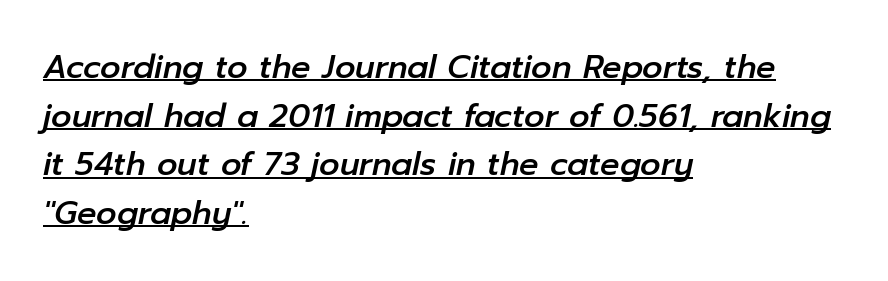
Q: Is the text italic (slanted)? A: Yes, it leans right by about 12 degrees.
Q: Is the text underlined? A: Yes.
Q: How is the paragraph aligned? A: Left-aligned.
Q: Is the spacing between letters normal or unusually wide? A: Normal.
Q: Is the spacing between lines tight, normal or loose? A: Normal.
Q: Width (condensed, normal, or wide)? A: Normal.
Q: Stroke contrast? A: Low.
Q: x-height? A: Medium.
Q: Monospaced? A: No.
